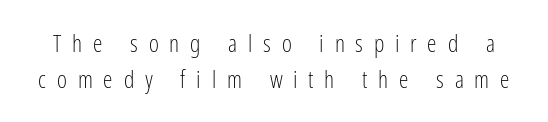
Q: Is the text bold? A: No.
Q: Is the text italic (slanted)? A: No, it is upright.
Q: Is the text underlined? A: No.
Q: Is the spacing between letters normal or unusually wide? A: Unusually wide.
Q: Is the spacing between lines tight, normal or loose? A: Normal.
